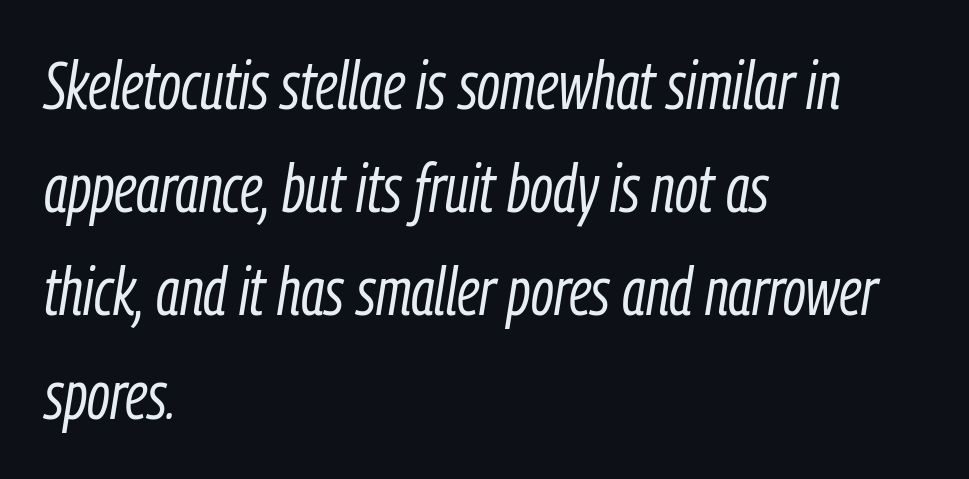
The image shows 67 px light, condensed type, italic (leaning right); set left-aligned, normal line spacing (1.54x), normal letter spacing, not underlined; low stroke contrast and a medium x-height.
